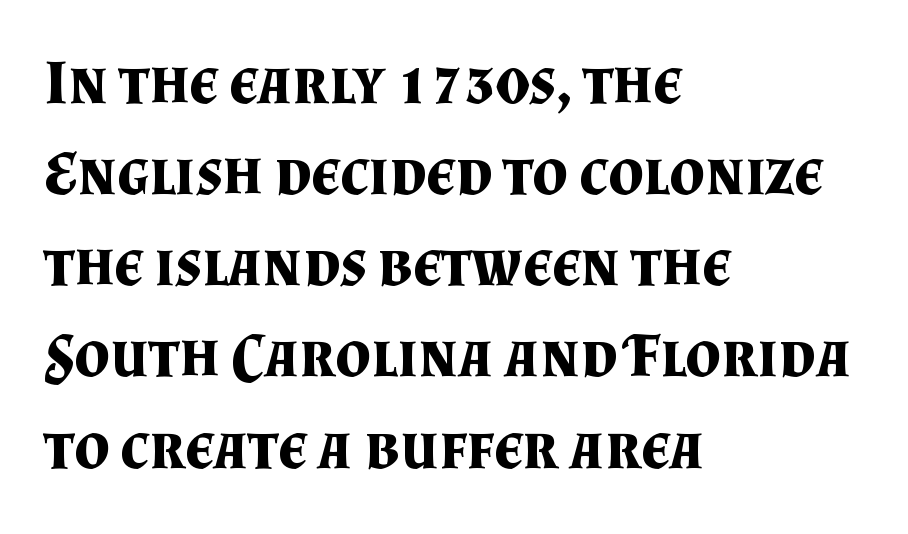
{"serif": "yes", "italic": "no", "bold": "yes", "weight": "bold", "width": "normal", "stroke_contrast": "medium", "x_height": "small", "monospaced": "no", "underline": "no", "align": "left", "line_spacing": "normal", "line_spacing_ratio": 1.47, "letter_spacing": "normal", "letter_spacing_em": 0.0, "glyph_px": 62}
